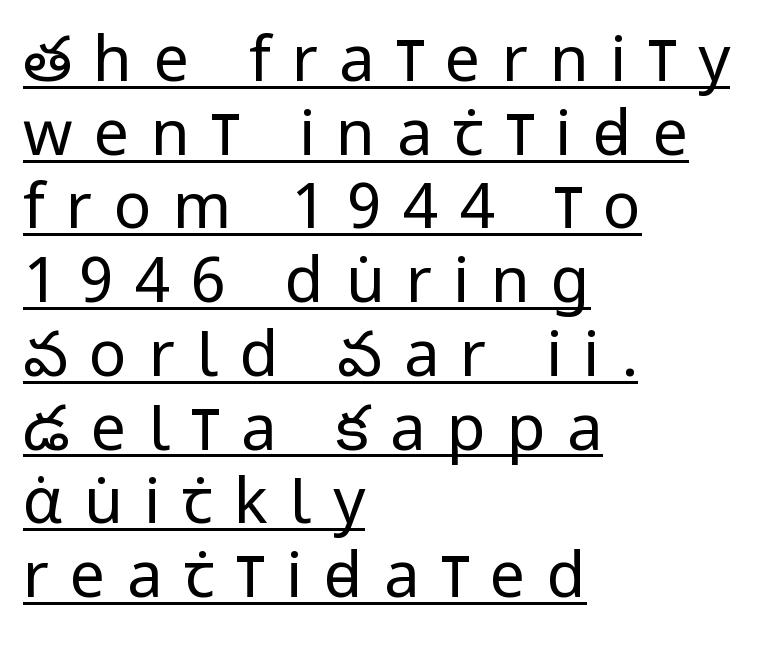
The image shows 63 px regular-weight, condensed sans-serif type, upright; set left-aligned, line spacing 1.17x, unusually wide letter spacing (+0.34 em), underlined; low stroke contrast and a large x-height.
